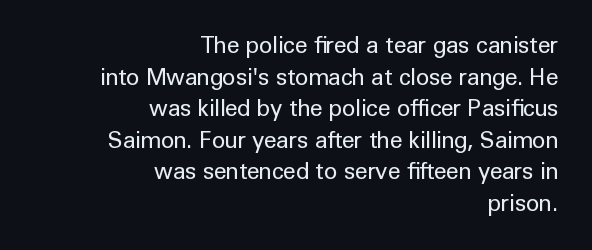
Italic? Not at all — the glyphs are vertical. Heaviness? Minimal to ordinary, like unemphasized prose. These lines are set flush right with a ragged left edge. Normally led — the rows are evenly, conventionally spaced. A clean baseline with only descenders dipping below it.
